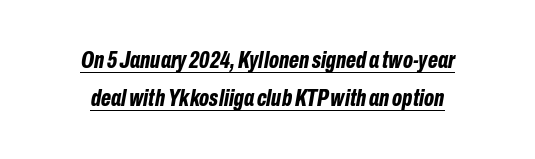
{"italic": "yes", "lean": "right", "slant_degrees": 10, "bold": "yes", "underline": "yes", "align": "center", "line_spacing": "normal", "line_spacing_ratio": 1.6, "letter_spacing": "normal", "letter_spacing_em": 0.0, "glyph_px": 24}
